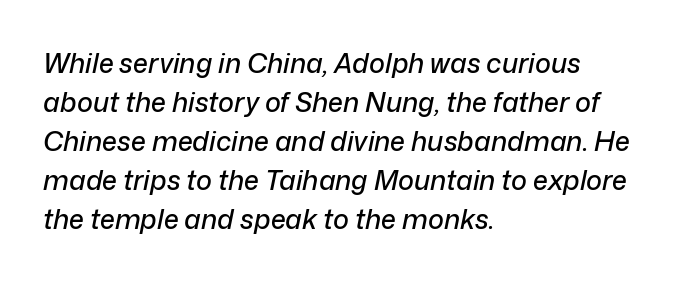
The image shows 27 px text type, italic (leaning right); set left-aligned, normal line spacing (1.44x), normal letter spacing, not underlined.
